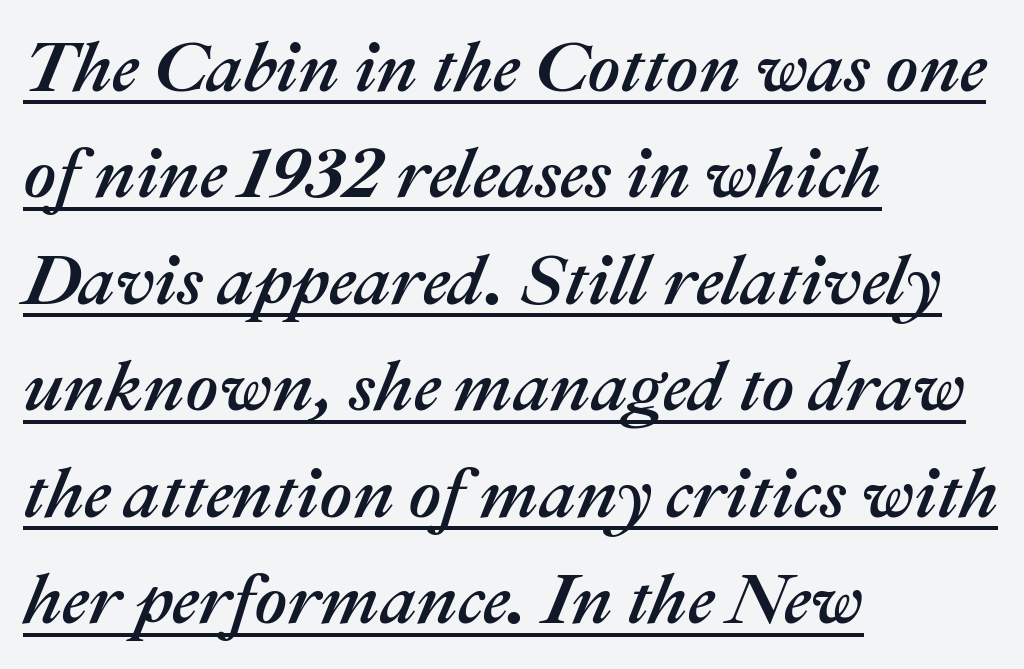
Q: Is the text italic (slanted)? A: Yes, it leans right by about 22 degrees.
Q: Is the text underlined? A: Yes.
Q: How is the paragraph aligned? A: Left-aligned.
Q: Is the spacing between letters normal or unusually wide? A: Normal.
Q: Is the spacing between lines tight, normal or loose? A: Normal.
Q: Width (condensed, normal, or wide)? A: Normal.
Q: Stroke contrast? A: Medium.
Q: x-height? A: Medium.
Q: Monospaced? A: No.
